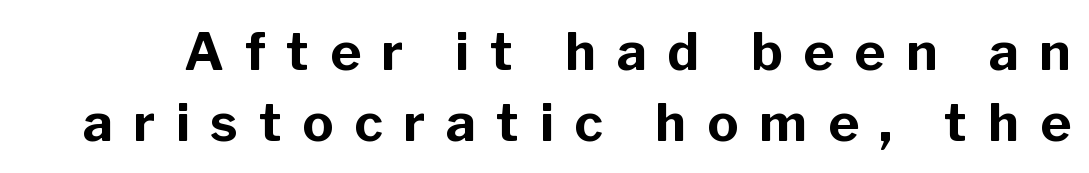
{"serif": "no", "italic": "no", "bold": "yes", "weight": "bold", "width": "normal", "stroke_contrast": "low", "x_height": "medium", "monospaced": "no", "underline": "no", "line_spacing": "normal", "line_spacing_ratio": 1.36, "letter_spacing": "wide", "letter_spacing_em": 0.4, "glyph_px": 52}
